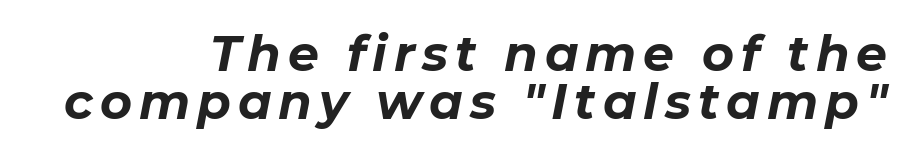
The image shows 49 px bold type, italic (leaning right); set right-aligned, tight line spacing (0.98x), not underlined; low stroke contrast and a medium x-height.
